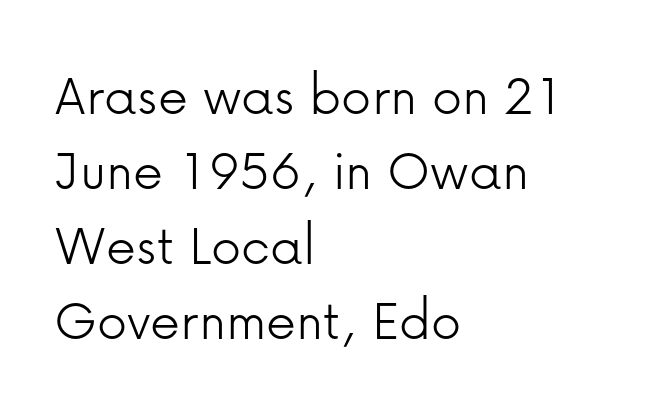
Q: Is the text bold? A: No.
Q: Is the text italic (slanted)? A: No, it is upright.
Q: Is the typeface a serif or a sans-serif typeface? A: Sans-serif.
Q: Is the text underlined? A: No.
Q: How is the paragraph aligned? A: Left-aligned.
Q: Is the spacing between letters normal or unusually wide? A: Normal.
Q: Is the spacing between lines tight, normal or loose? A: Normal.
Q: Width (condensed, normal, or wide)? A: Normal.
Q: Stroke contrast? A: Low.
Q: x-height? A: Medium.
Q: Monospaced? A: No.
